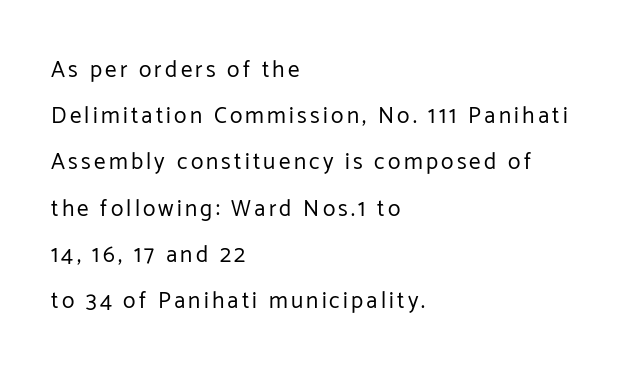
Q: Is the text bold? A: No.
Q: Is the text italic (slanted)? A: No, it is upright.
Q: Is the text underlined? A: No.
Q: How is the paragraph aligned? A: Left-aligned.
Q: Is the spacing between lines tight, normal or loose? A: Loose.
